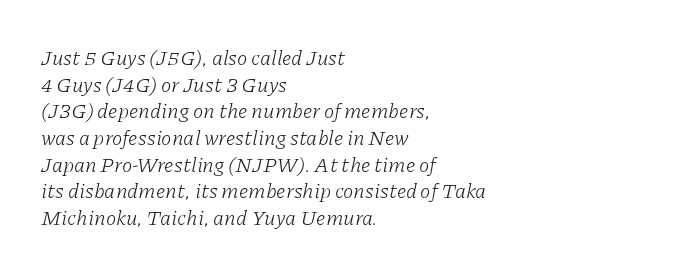
Q: Is the text bold? A: No.
Q: Is the text italic (slanted)? A: Yes, it leans right by about 11 degrees.
Q: Is the text underlined? A: No.
Q: How is the paragraph aligned? A: Left-aligned.
Q: Is the spacing between letters normal or unusually wide? A: Normal.
Q: Is the spacing between lines tight, normal or loose? A: Normal.
